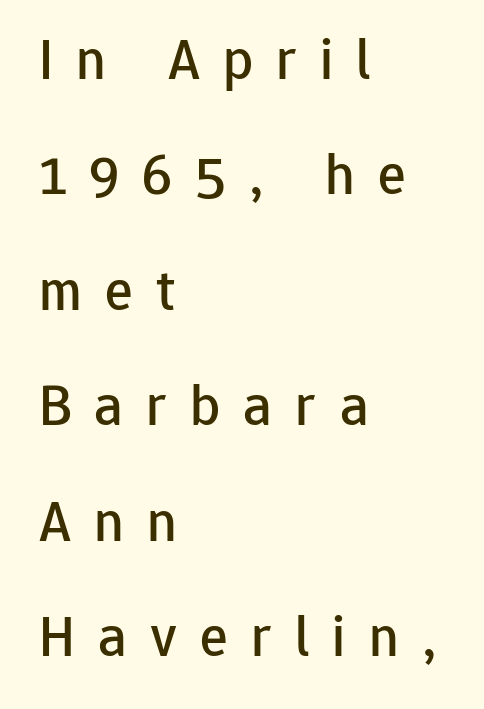
Q: Is the text italic (slanted)? A: No, it is upright.
Q: Is the typeface a serif or a sans-serif typeface? A: Sans-serif.
Q: Is the text underlined? A: No.
Q: How is the paragraph aligned? A: Left-aligned.
Q: Is the spacing between letters normal or unusually wide? A: Unusually wide.
Q: Is the spacing between lines tight, normal or loose? A: Loose.
Q: Width (condensed, normal, or wide)? A: Normal.
Q: Stroke contrast? A: Low.
Q: x-height? A: Medium.
Q: Monospaced? A: No.
